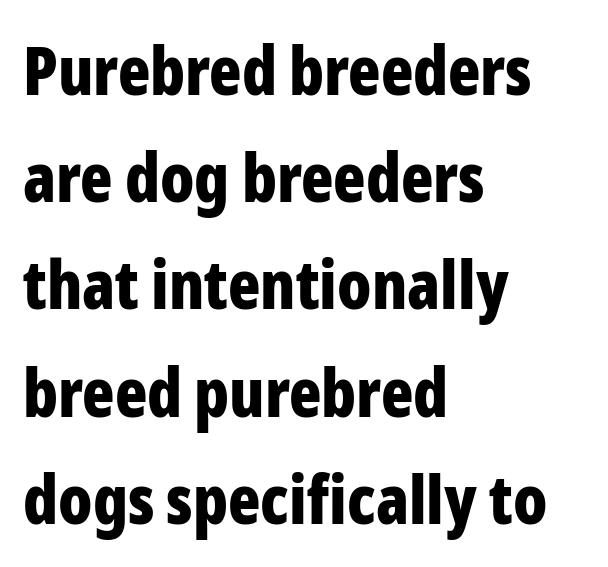
The image shows 67 px bold, condensed sans-serif type, upright; set left-aligned, normal line spacing (1.6x), normal letter spacing, not underlined; low stroke contrast and a medium x-height.
